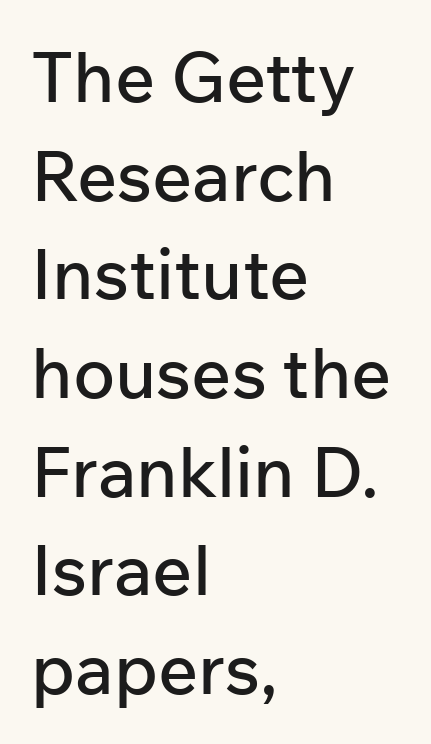
Q: Is the text italic (slanted)? A: No, it is upright.
Q: Is the typeface a serif or a sans-serif typeface? A: Sans-serif.
Q: Is the text underlined? A: No.
Q: How is the paragraph aligned? A: Left-aligned.
Q: Is the spacing between letters normal or unusually wide? A: Normal.
Q: Is the spacing between lines tight, normal or loose? A: Normal.
Q: Width (condensed, normal, or wide)? A: Normal.
Q: Stroke contrast? A: Low.
Q: x-height? A: Medium.
Q: Monospaced? A: No.
